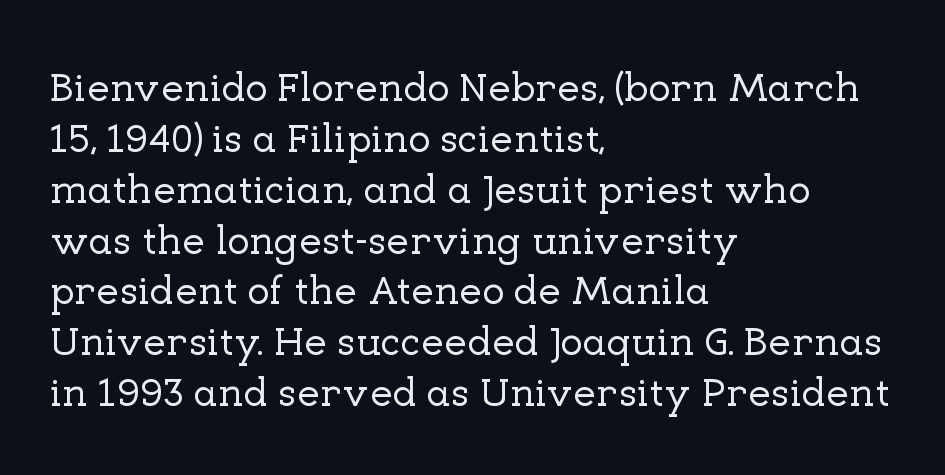
Q: Is the text italic (slanted)? A: No, it is upright.
Q: Is the typeface a serif or a sans-serif typeface? A: Serif.
Q: Is the text underlined? A: No.
Q: How is the paragraph aligned? A: Left-aligned.
Q: Is the spacing between letters normal or unusually wide? A: Normal.
Q: Width (condensed, normal, or wide)? A: Normal.
Q: Stroke contrast? A: Low.
Q: x-height? A: Medium.
Q: Monospaced? A: No.
